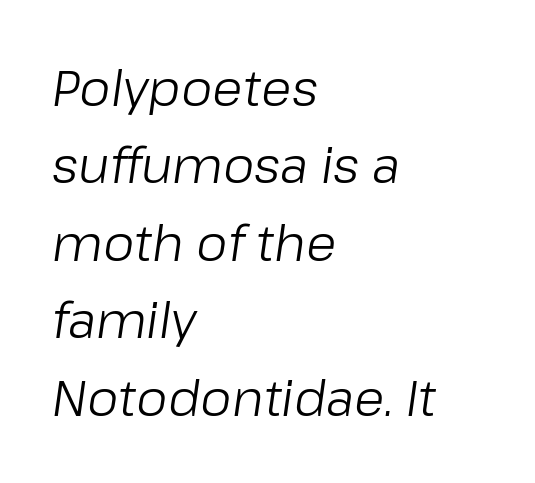
The image shows 50 px light type, italic (leaning right); set left-aligned, normal line spacing (1.55x), normal letter spacing, not underlined; low stroke contrast and a medium x-height.
